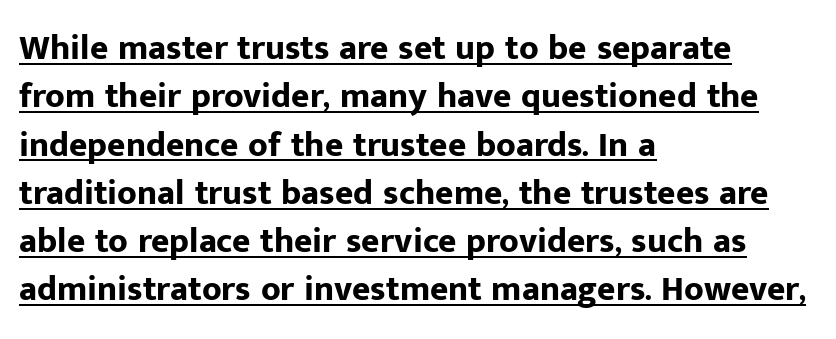
The image shows 35 px bold sans-serif type, upright; set left-aligned, normal line spacing (1.38x), normal letter spacing, underlined; low stroke contrast and a medium x-height.
